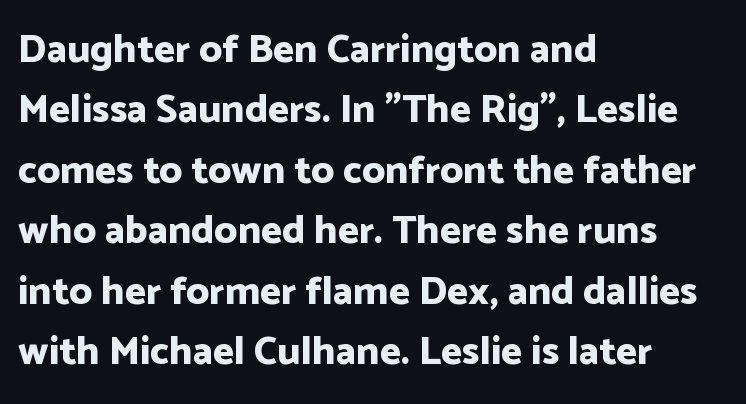
{"serif": "no", "italic": "no", "bold": "yes", "weight": "bold", "width": "normal", "stroke_contrast": "low", "x_height": "medium", "monospaced": "no", "underline": "no", "align": "left", "line_spacing": "normal", "line_spacing_ratio": 1.51, "letter_spacing": "normal", "letter_spacing_em": 0.0, "glyph_px": 40}
